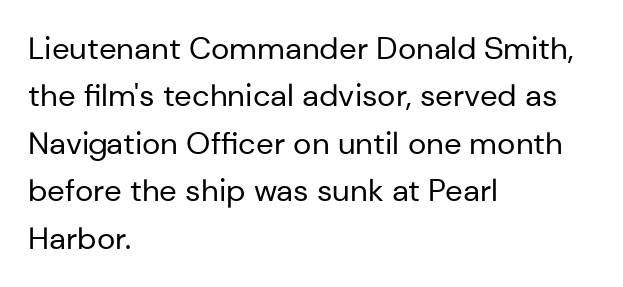
{"serif": "no", "italic": "no", "bold": "no", "weight": "regular", "width": "normal", "stroke_contrast": "low", "x_height": "medium", "monospaced": "no", "underline": "no", "align": "left", "line_spacing": "normal", "line_spacing_ratio": 1.53, "letter_spacing": "normal", "letter_spacing_em": 0.0, "glyph_px": 31}
